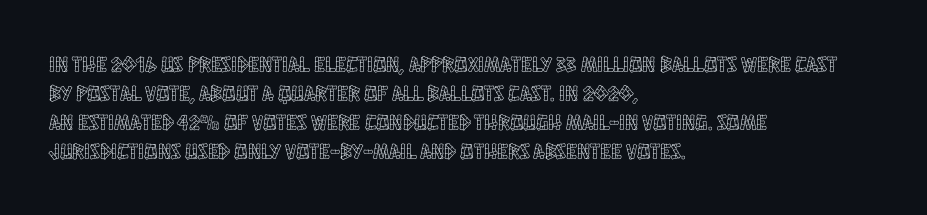
{"italic": "no", "underline": "no", "align": "left", "line_spacing": "normal", "line_spacing_ratio": 1.32, "letter_spacing": "normal", "letter_spacing_em": 0.0, "glyph_px": 22}
